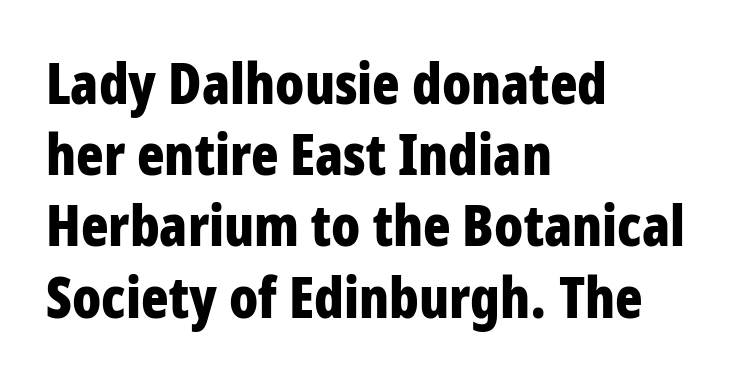
{"serif": "no", "italic": "no", "bold": "yes", "weight": "bold", "width": "condensed", "stroke_contrast": "low", "x_height": "large", "monospaced": "no", "underline": "no", "align": "left", "line_spacing": "normal", "line_spacing_ratio": 1.25, "letter_spacing": "normal", "letter_spacing_em": 0.0, "glyph_px": 57}
